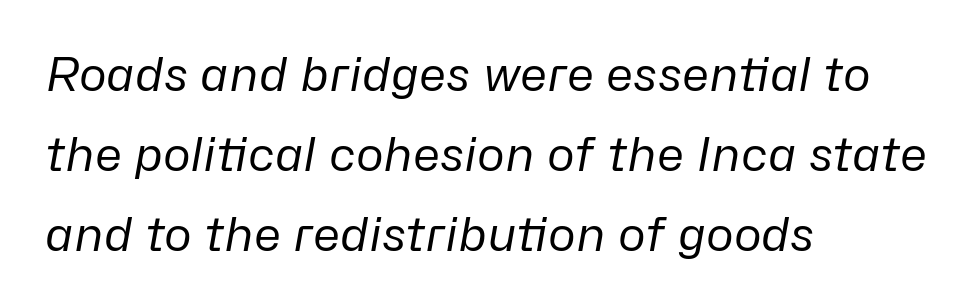
Summary of vertical rhythm: regular, with standard interline spacing. The typography opts for an oblique posture over an upright one. Is the type heavy? It reads as light-to-regular instead. Has an underline been added? It has not.
